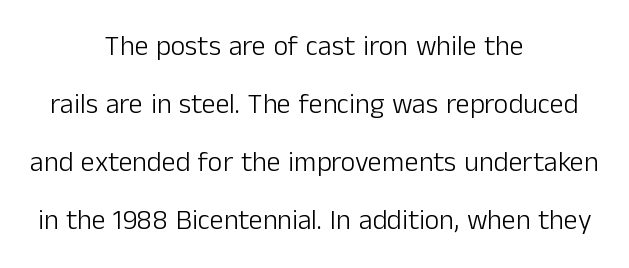
Q: Is the text bold? A: No.
Q: Is the text italic (slanted)? A: No, it is upright.
Q: Is the typeface a serif or a sans-serif typeface? A: Sans-serif.
Q: Is the text underlined? A: No.
Q: How is the paragraph aligned? A: Centered.
Q: Is the spacing between letters normal or unusually wide? A: Normal.
Q: Is the spacing between lines tight, normal or loose? A: Loose.
Q: Width (condensed, normal, or wide)? A: Normal.
Q: Stroke contrast? A: Low.
Q: x-height? A: Medium.
Q: Monospaced? A: No.
